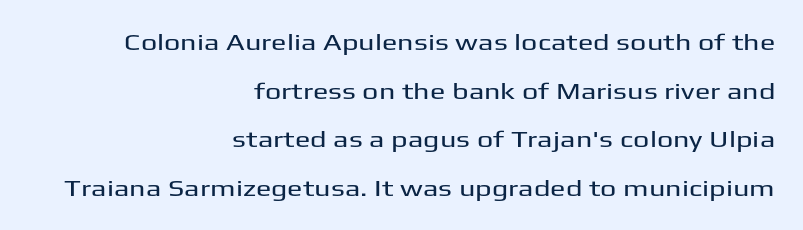
The image shows 23 px text type, upright; set right-aligned, loose line spacing (2.11x), normal letter spacing, not underlined.
